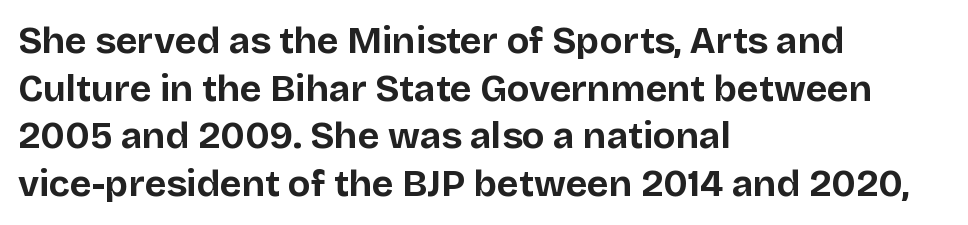
Between one letter and the next there's only the usual sliver of space. Thick stems and heavy bowls — unmistakably bold. The type sits square on the baseline with zero lean. The rows are spaced the way most documents space them. The rendering uses natural spacing where letterforms have individual widths.
